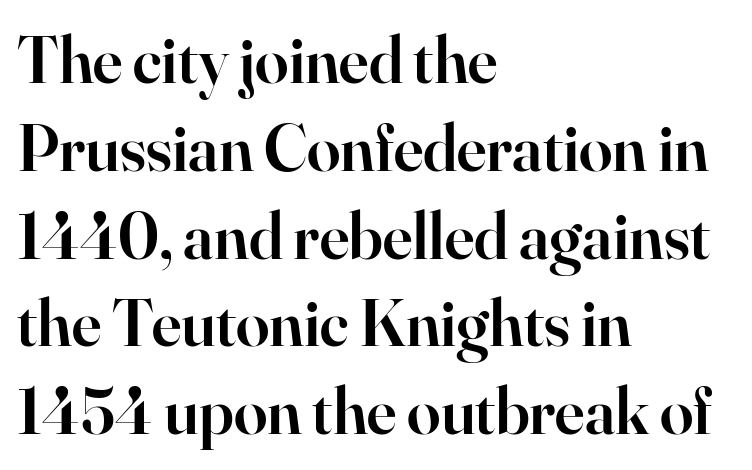
The type family on display is of the serif kind. Is the block centered? No — it sits flush against the left margin. Tracking value appears to be zero — textbook default spacing. Is there any slant? The stems are plumb.
